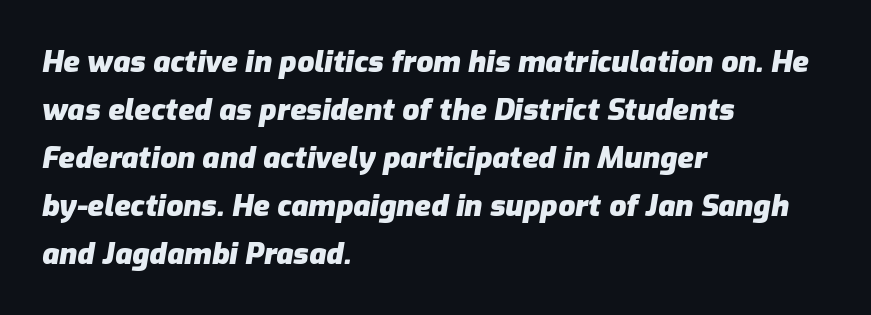
The image shows 30 px heavy type, italic (leaning right); set left-aligned, normal line spacing (1.6x), normal letter spacing, not underlined; low stroke contrast and a medium x-height.
